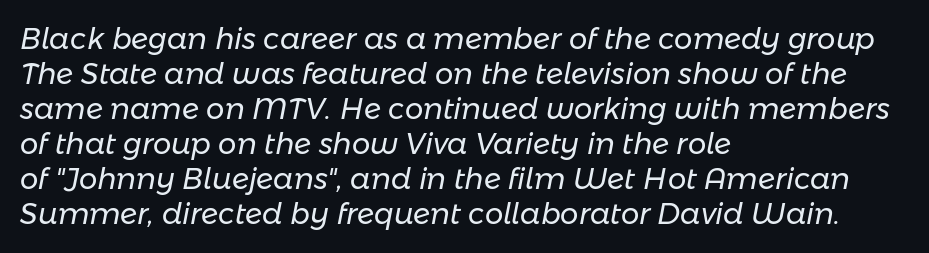
{"italic": "yes", "lean": "right", "slant_degrees": 11, "bold": "no", "weight": "regular", "width": "normal", "stroke_contrast": "low", "x_height": "medium", "monospaced": "no", "underline": "no", "align": "left", "line_spacing_ratio": 1.21, "letter_spacing": "normal", "letter_spacing_em": 0.0, "glyph_px": 29}
